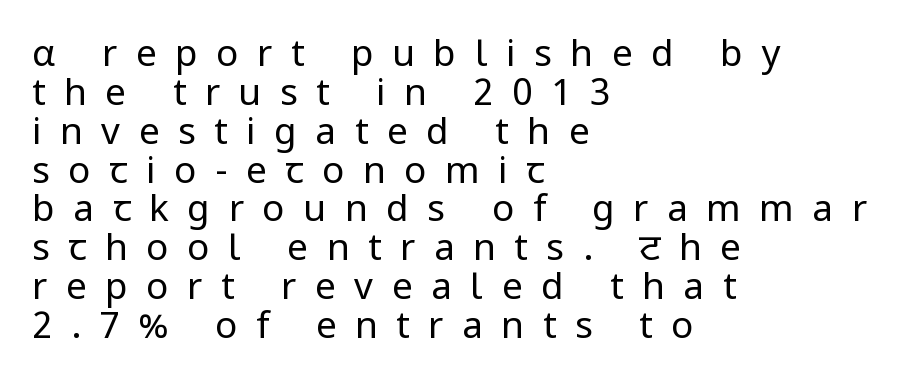
Q: Is the text bold? A: No.
Q: Is the text italic (slanted)? A: No, it is upright.
Q: Is the typeface a serif or a sans-serif typeface? A: Sans-serif.
Q: Is the text underlined? A: No.
Q: How is the paragraph aligned? A: Left-aligned.
Q: Is the spacing between letters normal or unusually wide? A: Unusually wide.
Q: Is the spacing between lines tight, normal or loose? A: Tight.
Q: Width (condensed, normal, or wide)? A: Normal.
Q: Stroke contrast? A: Low.
Q: x-height? A: Medium.
Q: Monospaced? A: No.
